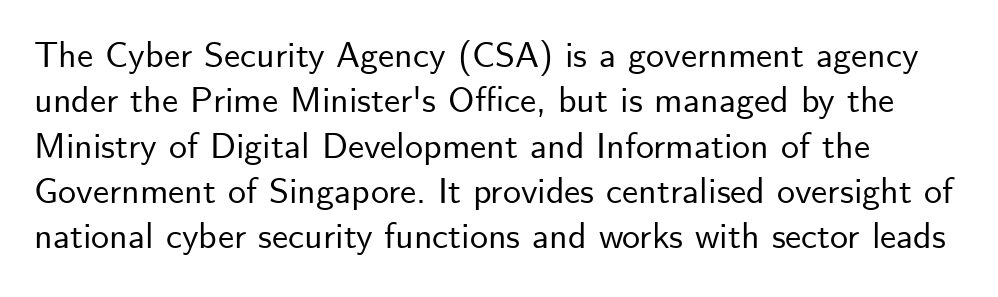
This rendering uses left alignment, leaving the right contour irregular. These lines keep a tight, regular rhythm from letter to letter. The line-height multiplier appears to be the usual default. You can tell it's not italic because the verticals are truly vertical.
